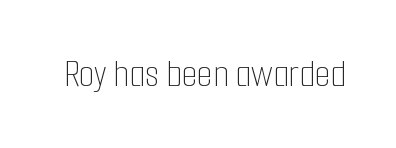
The image shows 40 px thin, condensed type, upright; set normal letter spacing, not underlined; low stroke contrast and a medium x-height.
